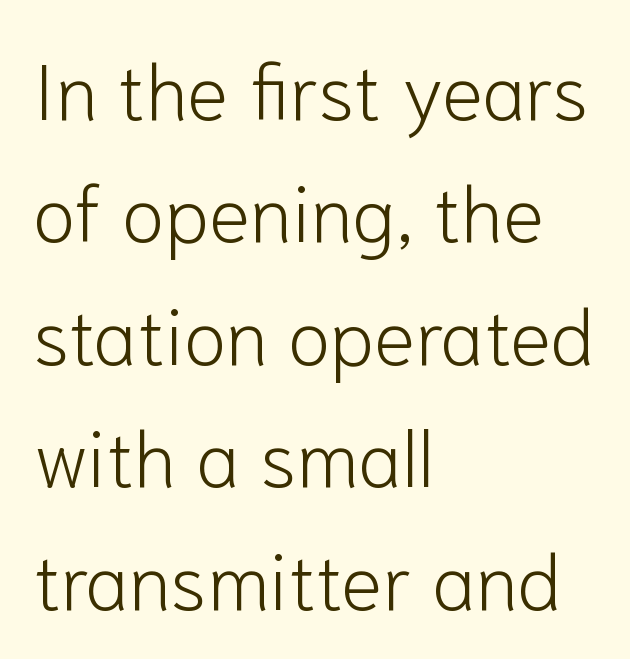
{"serif": "no", "italic": "no", "bold": "no", "weight": "light", "width": "normal", "stroke_contrast": "low", "x_height": "medium", "monospaced": "no", "underline": "no", "align": "left", "line_spacing": "normal", "line_spacing_ratio": 1.57, "letter_spacing": "normal", "letter_spacing_em": 0.0, "glyph_px": 78}
